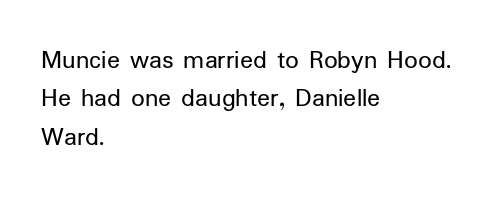
Q: Is the text bold? A: No.
Q: Is the text italic (slanted)? A: No, it is upright.
Q: Is the text underlined? A: No.
Q: How is the paragraph aligned? A: Left-aligned.
Q: Is the spacing between letters normal or unusually wide? A: Normal.
Q: Is the spacing between lines tight, normal or loose? A: Normal.
